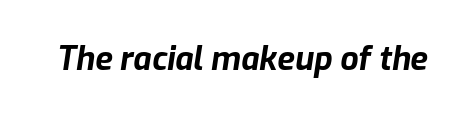
The letters are slanted; this is an italic face. No extra tracking has been applied to these lines. The baseline area is clear. As a designer I'd log this as weight 700, bold.
